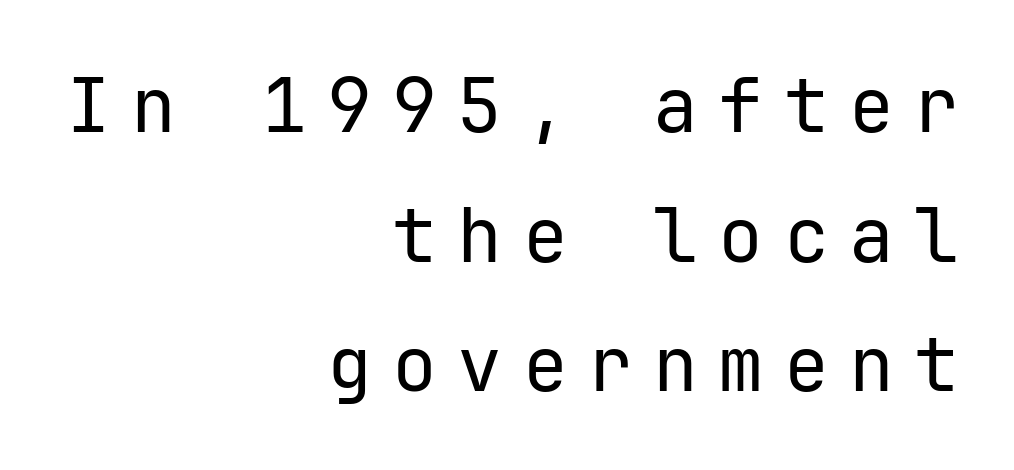
{"serif": "no", "italic": "no", "bold": "no", "weight": "regular", "width": "normal", "stroke_contrast": "low", "x_height": "medium", "monospaced": "yes", "underline": "no", "align": "right", "line_spacing_ratio": 1.73, "letter_spacing": "wide", "letter_spacing_em": 0.27, "glyph_px": 75}
